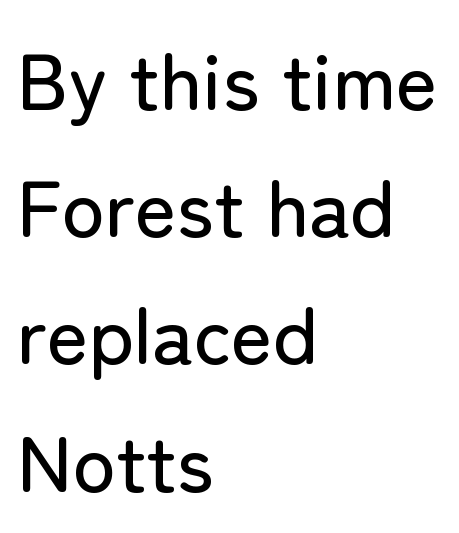
The image shows 80 px sans-serif type, upright; set left-aligned, normal line spacing (1.59x), normal letter spacing, not underlined; low stroke contrast and a medium x-height.
